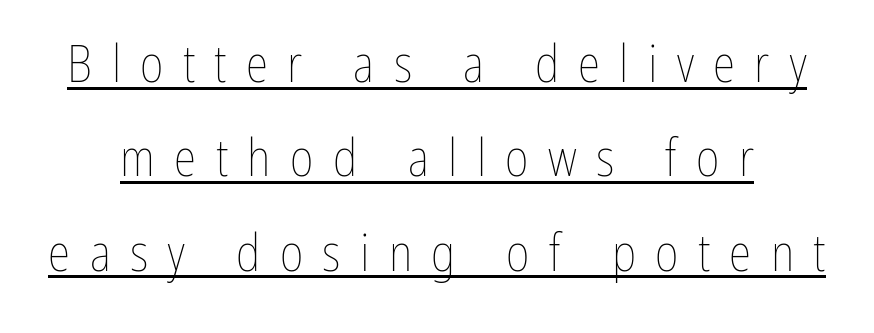
{"italic": "no", "bold": "no", "weight": "thin", "width": "condensed", "stroke_contrast": "low", "x_height": "medium", "monospaced": "no", "underline": "yes", "line_spacing_ratio": 1.85, "letter_spacing": "wide", "letter_spacing_em": 0.38, "glyph_px": 51}
